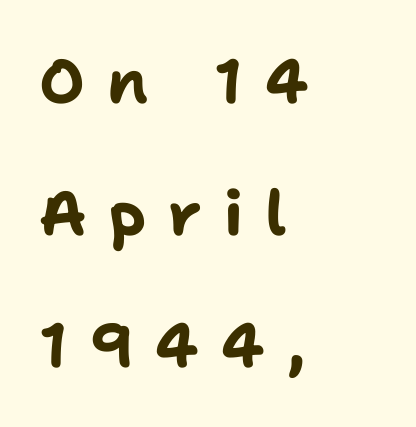
The image shows 62 px bold sans-serif type, upright; set left-aligned, loose line spacing (2.13x), unusually wide letter spacing (+0.36 em), not underlined; low stroke contrast and a medium x-height.
